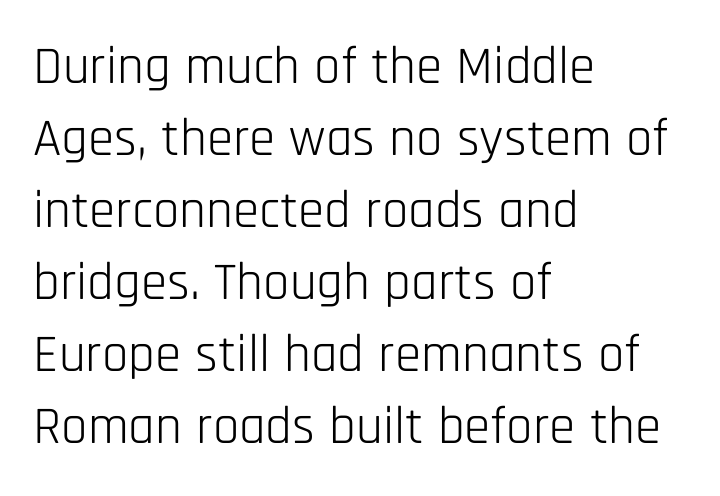
Vertical stems look standard width or narrower in stroke. This rendering leaves character spacing at its baseline value. Students, observe: this is what conventionally led text looks like. Notice how the passage keeps a crisp vertical edge on the left only. Style check: upright.
